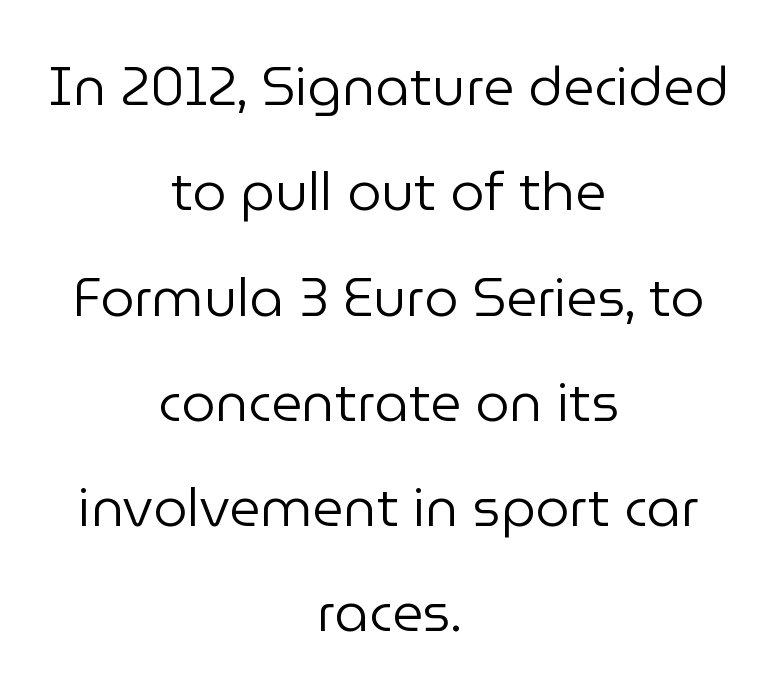
{"serif": "no", "italic": "no", "bold": "no", "weight": "regular", "width": "normal", "stroke_contrast": "low", "x_height": "medium", "monospaced": "no", "underline": "no", "align": "center", "line_spacing": "loose", "line_spacing_ratio": 1.95, "letter_spacing": "normal", "letter_spacing_em": 0.0, "glyph_px": 54}
